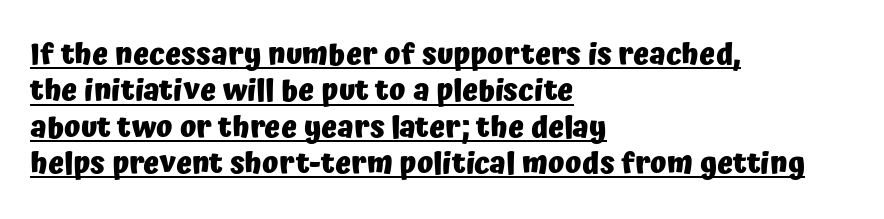
{"serif": "no", "italic": "no", "bold": "yes", "weight": "heavy", "width": "normal", "stroke_contrast": "low", "x_height": "medium", "monospaced": "no", "underline": "yes", "align": "left", "line_spacing_ratio": 1.21, "letter_spacing": "normal", "letter_spacing_em": 0.0, "glyph_px": 30}
